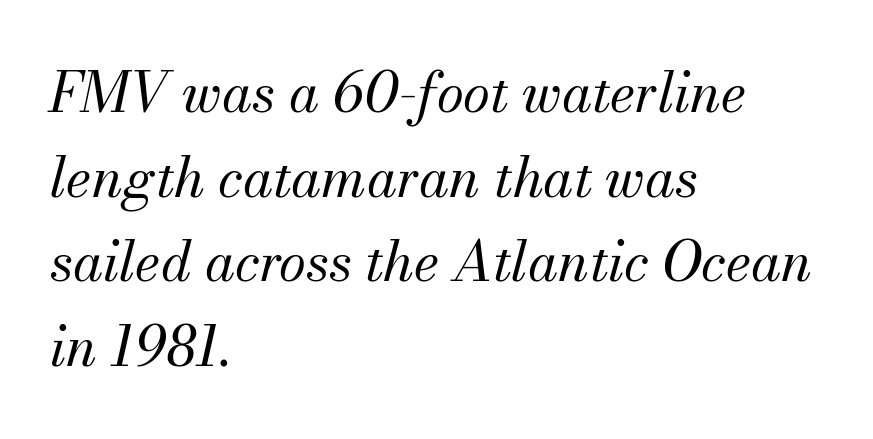
{"serif": "yes", "italic": "yes", "lean": "right", "slant_degrees": 13, "bold": "no", "weight": "regular", "width": "normal", "stroke_contrast": "medium", "x_height": "small", "monospaced": "no", "underline": "no", "align": "left", "line_spacing": "normal", "line_spacing_ratio": 1.54, "letter_spacing": "normal", "letter_spacing_em": 0.0, "glyph_px": 55}
